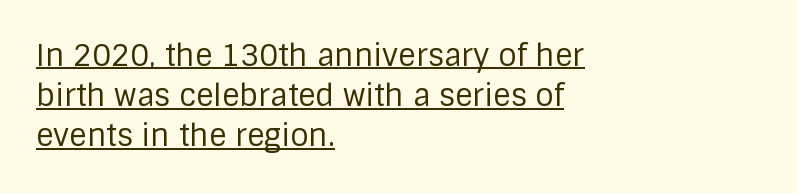
Q: Is the text bold? A: No.
Q: Is the text italic (slanted)? A: No, it is upright.
Q: Is the typeface a serif or a sans-serif typeface? A: Sans-serif.
Q: Is the text underlined? A: Yes.
Q: How is the paragraph aligned? A: Left-aligned.
Q: Is the spacing between letters normal or unusually wide? A: Normal.
Q: Is the spacing between lines tight, normal or loose? A: Normal.
Q: Width (condensed, normal, or wide)? A: Normal.
Q: Stroke contrast? A: Low.
Q: x-height? A: Large.
Q: Monospaced? A: No.
